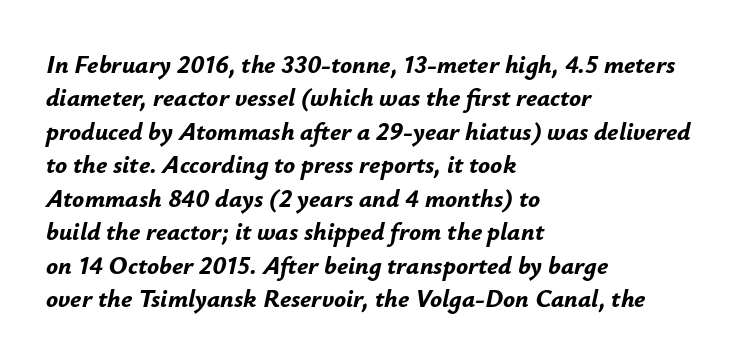
Q: Is the text bold? A: Yes.
Q: Is the text italic (slanted)? A: Yes, it leans right by about 12 degrees.
Q: Is the text underlined? A: No.
Q: How is the paragraph aligned? A: Left-aligned.
Q: Is the spacing between letters normal or unusually wide? A: Normal.
Q: Is the spacing between lines tight, normal or loose? A: Normal.
